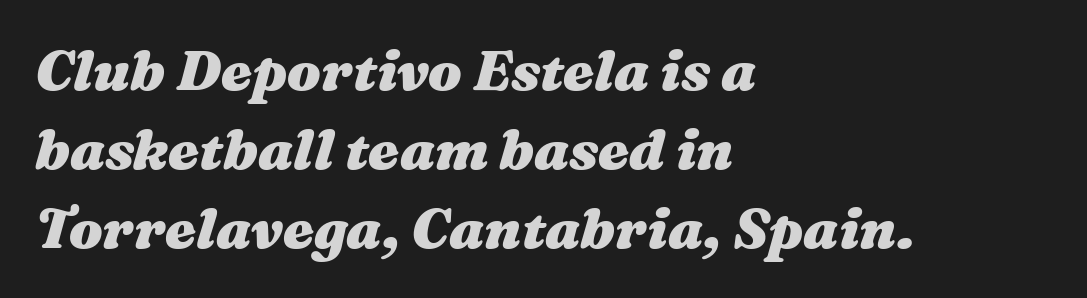
{"italic": "yes", "lean": "right", "slant_degrees": 16, "bold": "yes", "weight": "heavy", "width": "wide", "stroke_contrast": "medium", "x_height": "medium", "monospaced": "no", "underline": "no", "align": "left", "line_spacing": "normal", "line_spacing_ratio": 1.41, "letter_spacing": "normal", "letter_spacing_em": 0.0, "glyph_px": 56}
